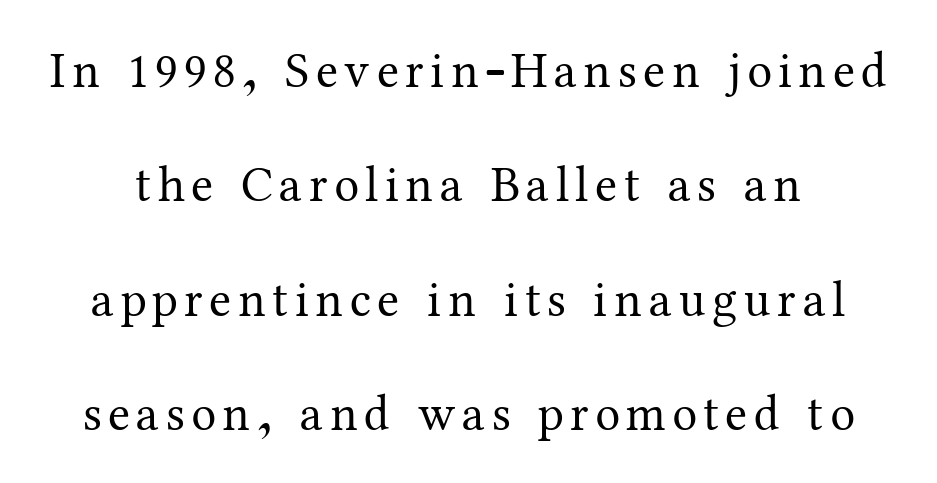
Q: Is the text bold? A: No.
Q: Is the text italic (slanted)? A: No, it is upright.
Q: Is the typeface a serif or a sans-serif typeface? A: Serif.
Q: Is the text underlined? A: No.
Q: Is the spacing between lines tight, normal or loose? A: Loose.
Q: Width (condensed, normal, or wide)? A: Normal.
Q: Stroke contrast? A: Medium.
Q: x-height? A: Medium.
Q: Monospaced? A: No.
